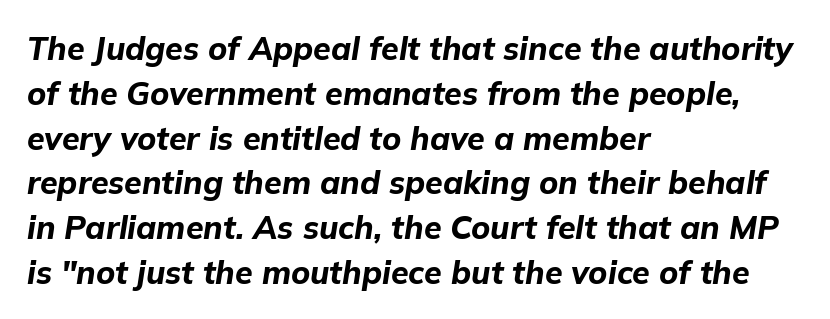
{"italic": "yes", "lean": "right", "slant_degrees": 9, "bold": "yes", "weight": "bold", "width": "normal", "stroke_contrast": "low", "x_height": "medium", "monospaced": "no", "underline": "no", "align": "left", "line_spacing": "normal", "line_spacing_ratio": 1.4, "letter_spacing": "normal", "letter_spacing_em": 0.0, "glyph_px": 32}
